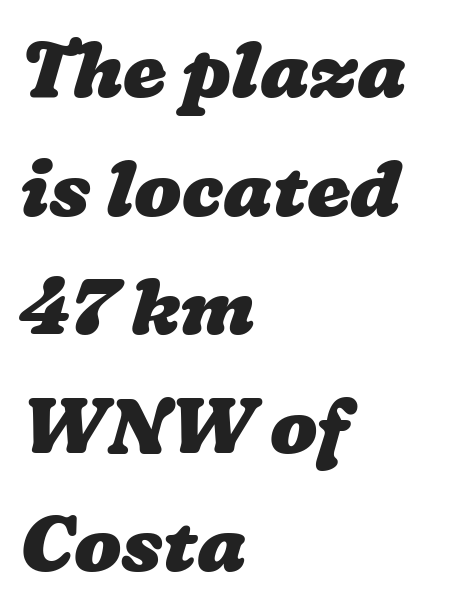
The image shows 78 px heavy, wide type; set left-aligned, normal line spacing (1.52x), normal letter spacing, not underlined; low stroke contrast and a medium x-height.
